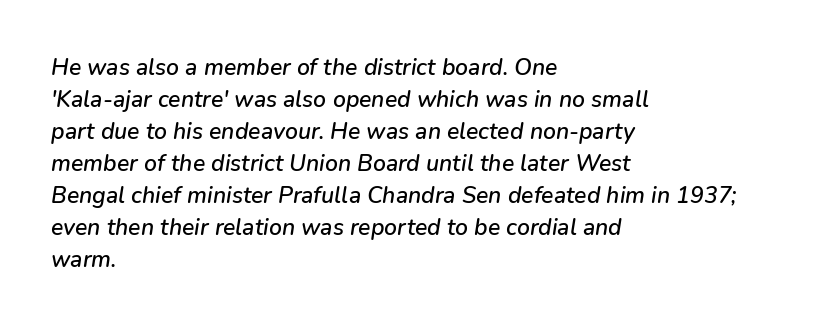
Q: Is the text italic (slanted)? A: Yes, it leans right by about 9 degrees.
Q: Is the text underlined? A: No.
Q: How is the paragraph aligned? A: Left-aligned.
Q: Is the spacing between letters normal or unusually wide? A: Normal.
Q: Is the spacing between lines tight, normal or loose? A: Normal.
